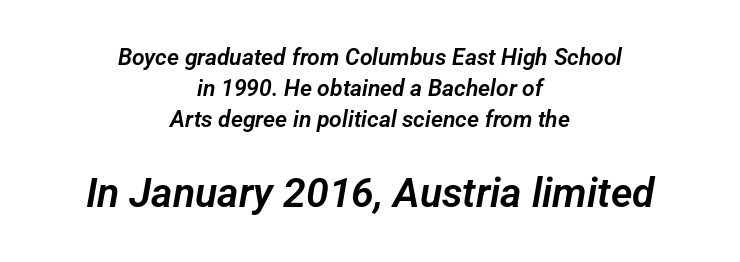
Q: Is the typeface a serif or a sans-serif typeface? A: Sans-serif.
Q: Is the text underlined? A: No.
Q: How is the paragraph aligned? A: Centered.
Q: Is the spacing between letters normal or unusually wide? A: Normal.
Q: Is the spacing between lines tight, normal or loose? A: Normal.
Q: Which block of text is set in a larger size, the first (top) or the second (bottom)? A: The second (bottom) one.
Q: Width (condensed, normal, or wide)? A: Normal.
Q: Stroke contrast? A: Low.
Q: x-height? A: Medium.
Q: Monospaced? A: No.
